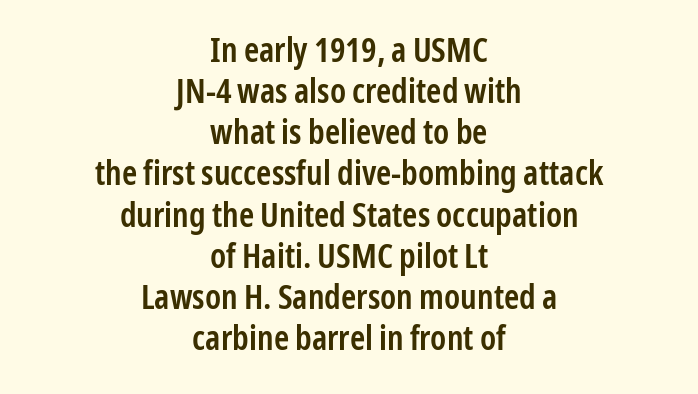
The image shows 34 px semibold, condensed sans-serif type, upright; set centered, line spacing 1.21x, normal letter spacing, not underlined; low stroke contrast and a medium x-height.
